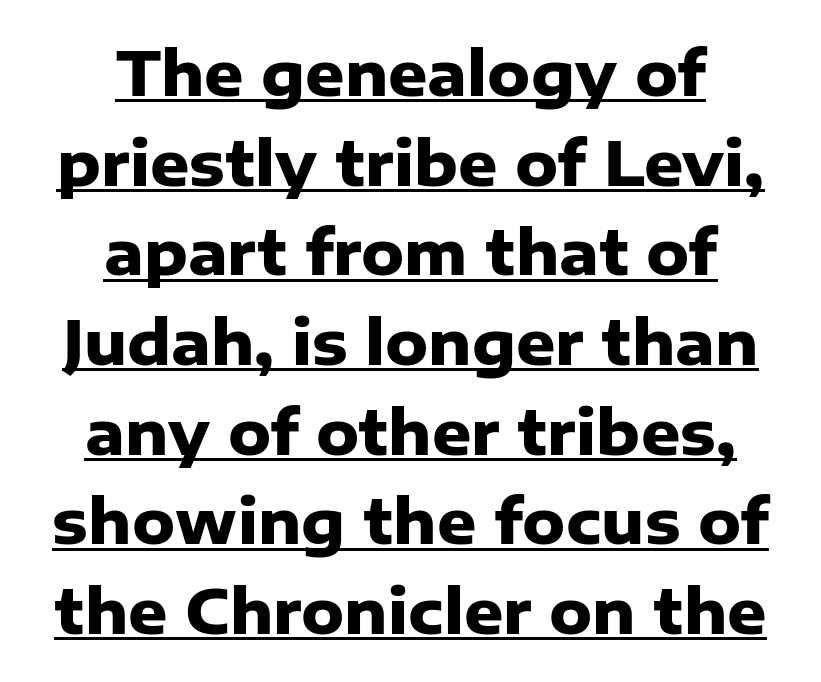
The image shows 61 px heavy sans-serif type, upright; set centered, normal line spacing (1.47x), normal letter spacing, underlined; low stroke contrast and a medium x-height.
